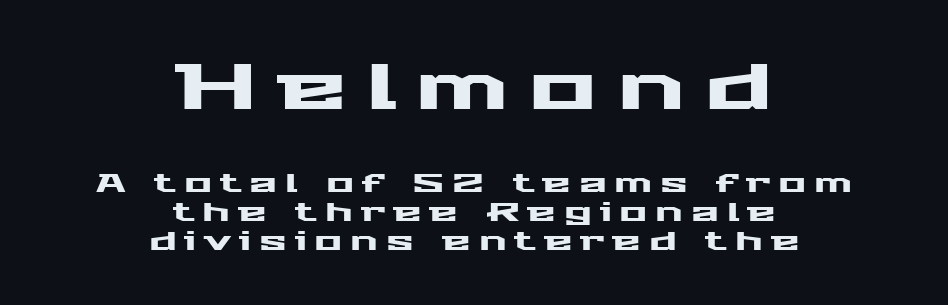
The image shows 64 px wide sans-serif type, upright; set centered, tight line spacing (1.12x), unusually wide letter spacing (+0.3 em), not underlined; the first (top) block is 2.46x larger; medium stroke contrast and a medium x-height.
